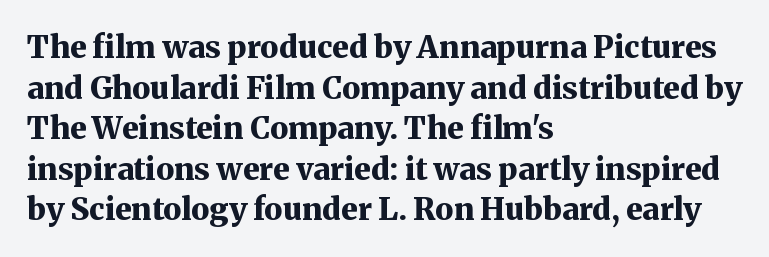
Notice how the stems are strictly vertical — no italics here. Regular leading. Is this a fixed-width face? No — the glyphs have proportional, varying widths. Compared with typical body copy, the letter spacing here is the same.
